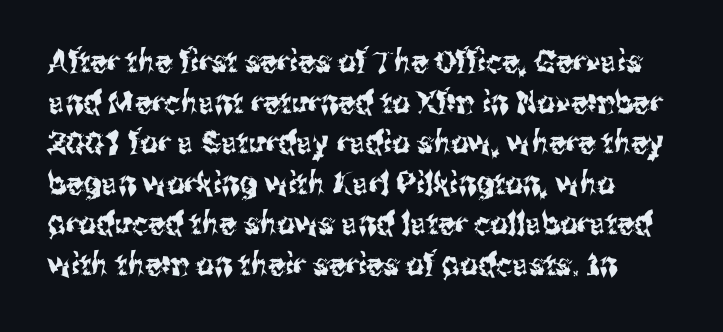
{"serif": "no", "italic": "no", "width": "condensed", "stroke_contrast": "medium", "x_height": "medium", "monospaced": "no", "underline": "no", "line_spacing": "normal", "line_spacing_ratio": 1.31, "letter_spacing": "normal", "letter_spacing_em": 0.0, "glyph_px": 31}
